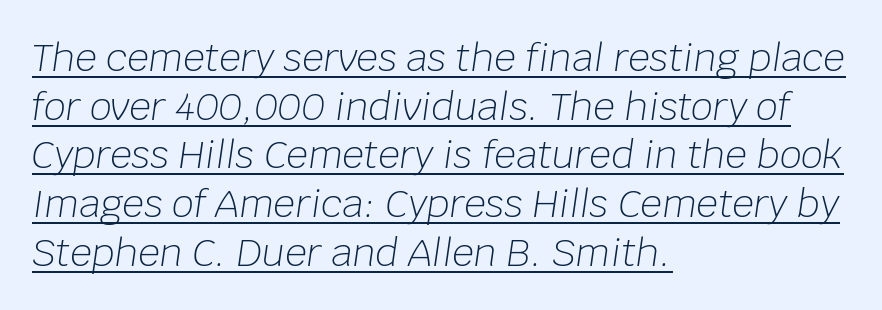
Typeset ragged right — the left edge is the straight one. The type is set solid horizontally, with unmodified tracking. A rule runs beneath these lines of type. When letters slant like this, we call the style italic. The letters look calm and open, with moderate or lighter stems.
